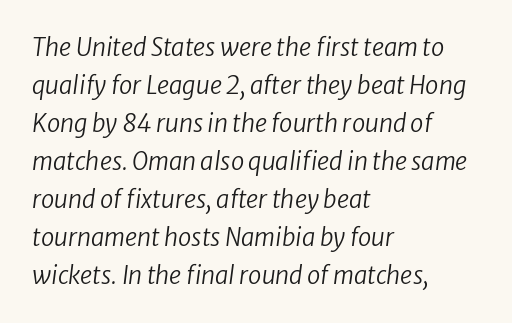
Q: Is the text bold? A: No.
Q: Is the text underlined? A: No.
Q: How is the paragraph aligned? A: Left-aligned.
Q: Is the spacing between letters normal or unusually wide? A: Normal.
Q: Is the spacing between lines tight, normal or loose? A: Normal.
